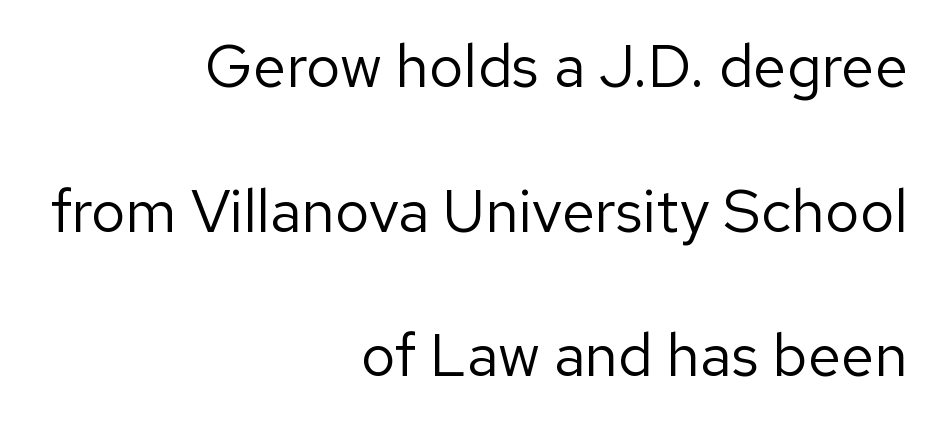
The image shows 60 px regular-weight sans-serif type, upright; set right-aligned, loose line spacing (2.41x), normal letter spacing, not underlined; low stroke contrast and a medium x-height.
